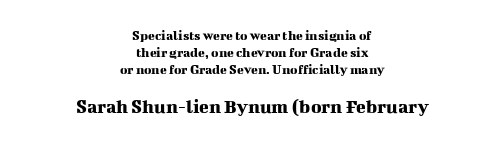
Q: Is the text italic (slanted)? A: No, it is upright.
Q: Is the text underlined? A: No.
Q: How is the paragraph aligned? A: Centered.
Q: Is the spacing between letters normal or unusually wide? A: Normal.
Q: Which block of text is set in a larger size, the first (top) or the second (bottom)? A: The second (bottom) one.
